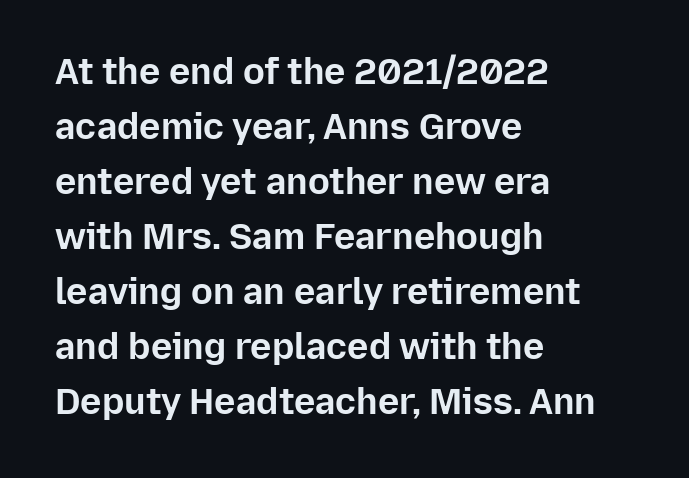
The image shows 36 px bold sans-serif type, upright; set left-aligned, normal line spacing (1.53x), normal letter spacing, not underlined; low stroke contrast and a medium x-height.
